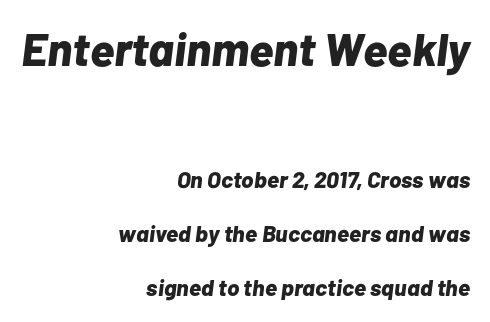
Q: Is the text bold? A: Yes.
Q: Is the text italic (slanted)? A: Yes, it leans right by about 7 degrees.
Q: Is the text underlined? A: No.
Q: How is the paragraph aligned? A: Right-aligned.
Q: Is the spacing between letters normal or unusually wide? A: Normal.
Q: Is the spacing between lines tight, normal or loose? A: Loose.
Q: Which block of text is set in a larger size, the first (top) or the second (bottom)? A: The first (top) one.
Q: Width (condensed, normal, or wide)? A: Normal.
Q: Stroke contrast? A: Low.
Q: x-height? A: Medium.
Q: Monospaced? A: No.
